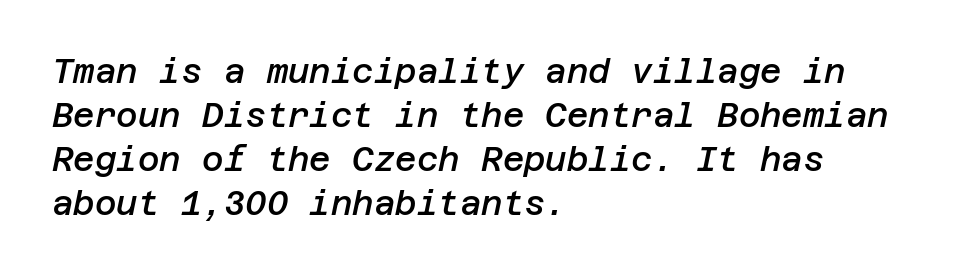
The face used here has a pronounced slope to its letters. The passage shown has conventional tracking throughout. Its strokes are somewhat broadened, the hallmark of semibold type. Interline gaps are of average width in this sample. The glyphs are unaccompanied by any horizontal stroke below them. Every row of glyphs begins at an identical x-position on the left.
